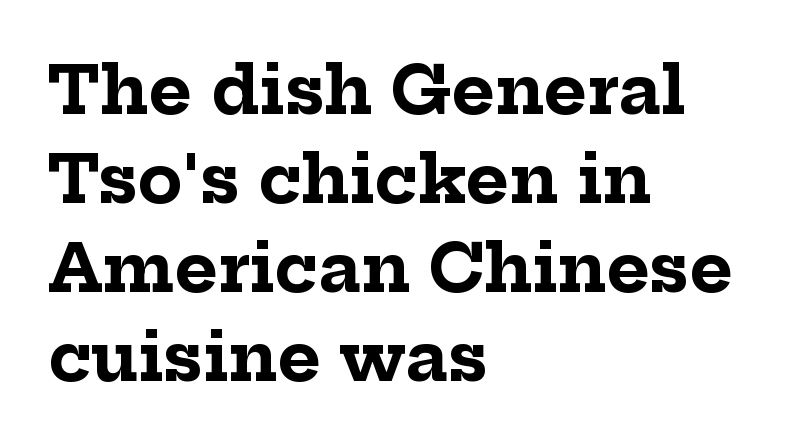
The lines are quadded left. The typography opts for an upright posture over an oblique one. The type is set solid horizontally, with unmodified tracking. A typesetter would call this proportional, since set widths differ per character. Heavy, bold letterforms. Serifs: yes, visible at the terminals of the letterforms.
